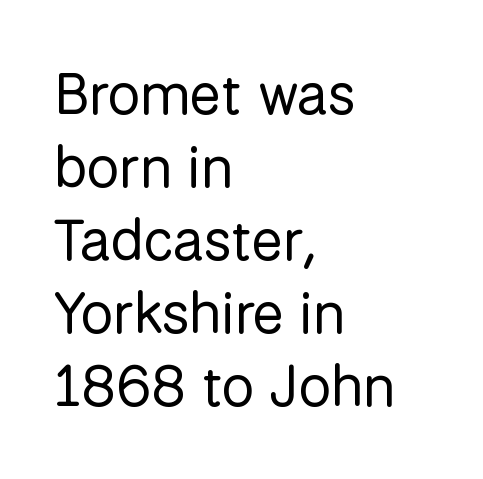
Q: Is the text bold? A: No.
Q: Is the text italic (slanted)? A: No, it is upright.
Q: Is the typeface a serif or a sans-serif typeface? A: Sans-serif.
Q: Is the text underlined? A: No.
Q: How is the paragraph aligned? A: Left-aligned.
Q: Is the spacing between letters normal or unusually wide? A: Normal.
Q: Is the spacing between lines tight, normal or loose? A: Normal.
Q: Width (condensed, normal, or wide)? A: Normal.
Q: Stroke contrast? A: Low.
Q: x-height? A: Medium.
Q: Monospaced? A: No.
